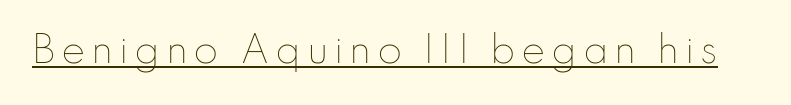
{"italic": "no", "bold": "no", "weight": "thin", "width": "normal", "stroke_contrast": "low", "x_height": "small", "monospaced": "no", "underline": "yes", "glyph_px": 36}
